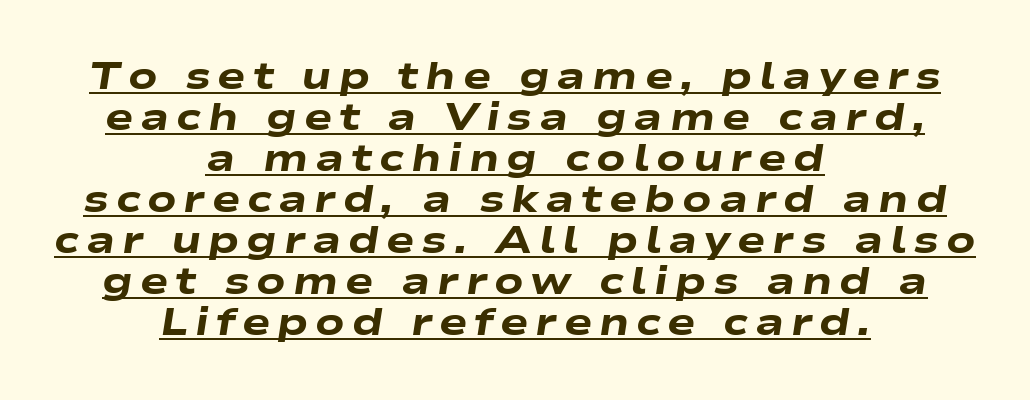
{"italic": "yes", "lean": "right", "slant_degrees": 9, "bold": "yes", "weight": "heavy", "width": "wide", "stroke_contrast": "low", "x_height": "medium", "monospaced": "no", "underline": "yes", "align": "center", "line_spacing": "tight", "line_spacing_ratio": 1.08, "glyph_px": 38}
